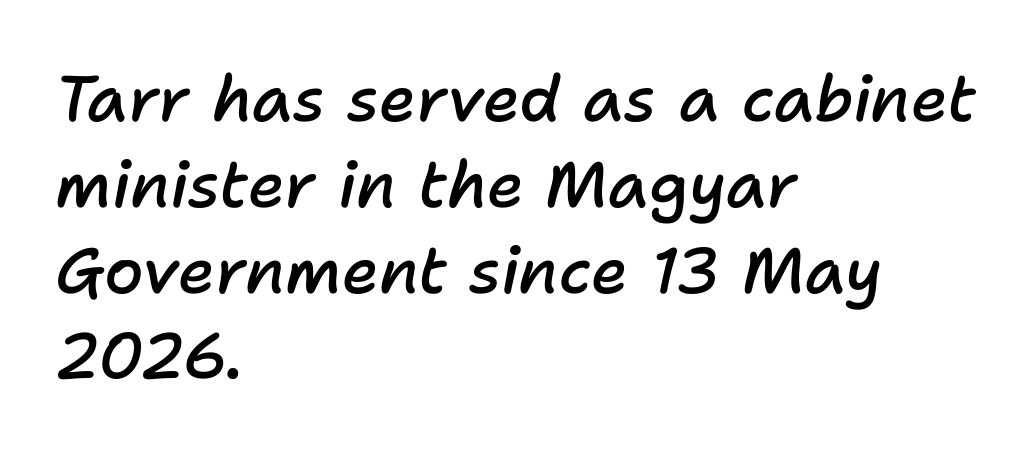
{"italic": "yes", "lean": "right", "slant_degrees": 11, "bold": "semi", "weight": "semibold", "width": "normal", "stroke_contrast": "low", "x_height": "medium", "monospaced": "no", "underline": "no", "align": "left", "line_spacing": "normal", "line_spacing_ratio": 1.34, "letter_spacing": "normal", "letter_spacing_em": 0.0, "glyph_px": 64}
